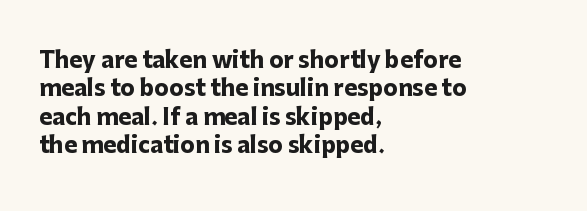
{"italic": "no", "bold": "yes", "underline": "no", "align": "left", "line_spacing": "normal", "line_spacing_ratio": 1.29, "letter_spacing": "normal", "letter_spacing_em": 0.0, "glyph_px": 22}
